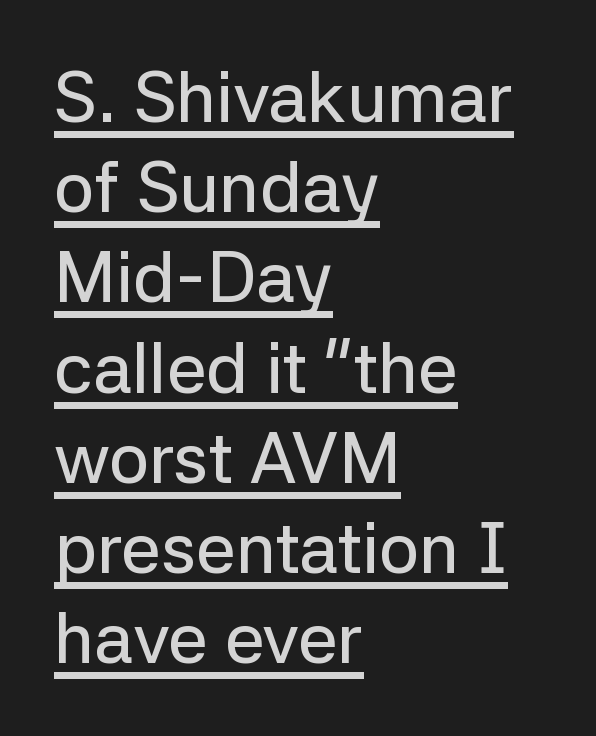
{"serif": "no", "italic": "no", "width": "normal", "stroke_contrast": "low", "x_height": "medium", "monospaced": "no", "underline": "yes", "align": "left", "line_spacing": "normal", "line_spacing_ratio": 1.27, "letter_spacing": "normal", "letter_spacing_em": 0.0, "glyph_px": 71}
